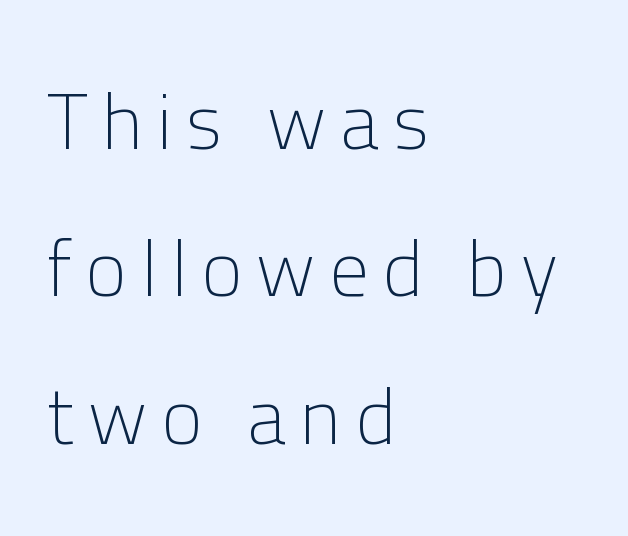
Q: Is the text bold? A: No.
Q: Is the text italic (slanted)? A: No, it is upright.
Q: Is the typeface a serif or a sans-serif typeface? A: Sans-serif.
Q: Is the text underlined? A: No.
Q: How is the paragraph aligned? A: Left-aligned.
Q: Width (condensed, normal, or wide)? A: Normal.
Q: Stroke contrast? A: Low.
Q: x-height? A: Medium.
Q: Monospaced? A: No.
